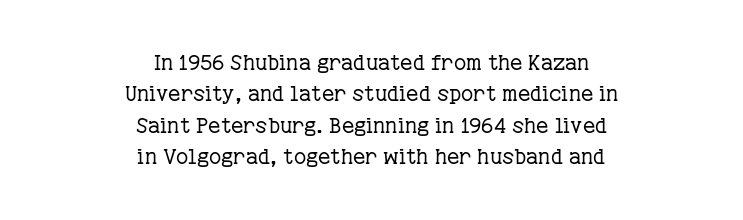
Stems here are at most as thick as an everyday book face. Do the letters lean? They stand straight. This block has exactly the height ordinary leading produces. No extra tracking has been applied to these lines.
